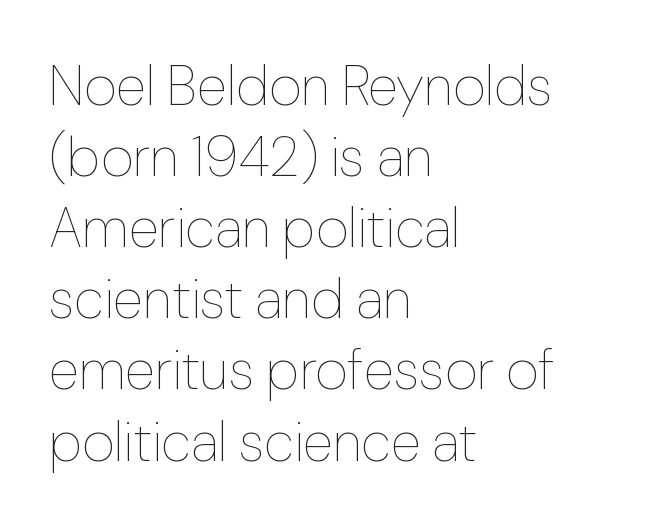
{"italic": "no", "bold": "no", "weight": "thin", "width": "normal", "stroke_contrast": "low", "x_height": "medium", "monospaced": "no", "underline": "no", "align": "left", "line_spacing": "normal", "line_spacing_ratio": 1.27, "letter_spacing": "normal", "letter_spacing_em": 0.0, "glyph_px": 56}
